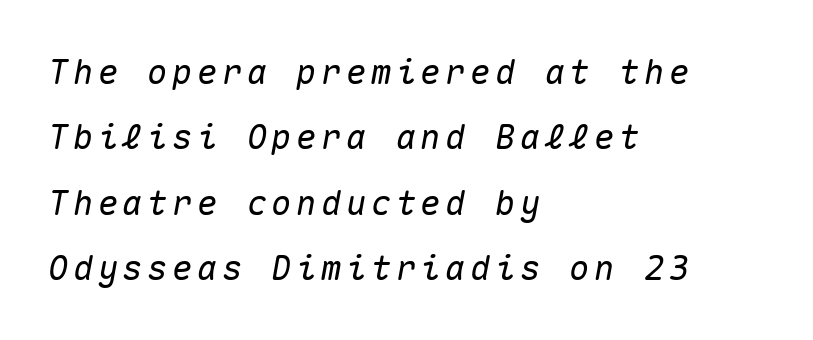
Q: Is the text italic (slanted)? A: Yes, it leans right by about 10 degrees.
Q: Is the text underlined? A: No.
Q: How is the paragraph aligned? A: Left-aligned.
Q: Is the spacing between lines tight, normal or loose? A: Loose.
Q: Width (condensed, normal, or wide)? A: Normal.
Q: Stroke contrast? A: Medium.
Q: x-height? A: Medium.
Q: Monospaced? A: Yes.
